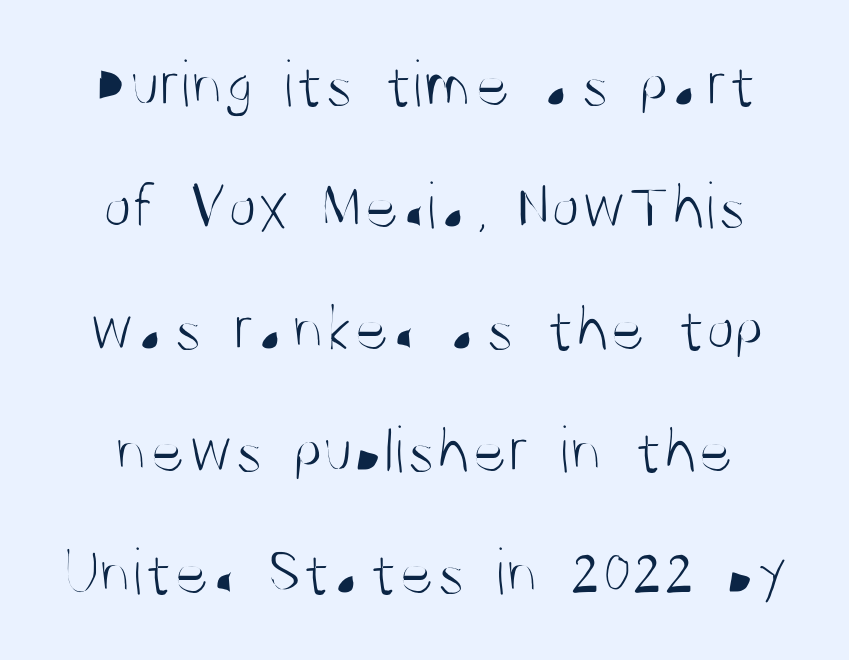
The image shows 67 px light, condensed sans-serif type, upright; set line spacing 1.82x, normal letter spacing, not underlined; medium stroke contrast and a large x-height.
